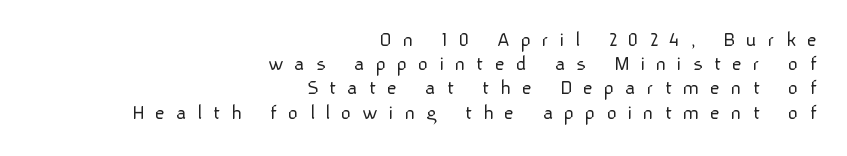
Q: Is the text bold? A: No.
Q: Is the text italic (slanted)? A: No, it is upright.
Q: Is the text underlined? A: No.
Q: How is the paragraph aligned? A: Right-aligned.
Q: Is the spacing between letters normal or unusually wide? A: Unusually wide.
Q: Is the spacing between lines tight, normal or loose? A: Tight.
